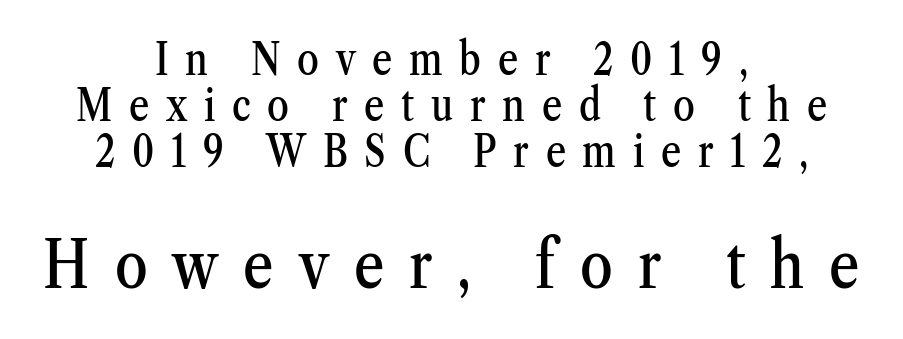
Q: Is the text italic (slanted)? A: No, it is upright.
Q: Is the typeface a serif or a sans-serif typeface? A: Serif.
Q: Is the text underlined? A: No.
Q: How is the paragraph aligned? A: Centered.
Q: Is the spacing between letters normal or unusually wide? A: Unusually wide.
Q: Is the spacing between lines tight, normal or loose? A: Tight.
Q: Which block of text is set in a larger size, the first (top) or the second (bottom)? A: The second (bottom) one.
Q: Width (condensed, normal, or wide)? A: Condensed.
Q: Stroke contrast? A: Medium.
Q: x-height? A: Medium.
Q: Monospaced? A: No.
